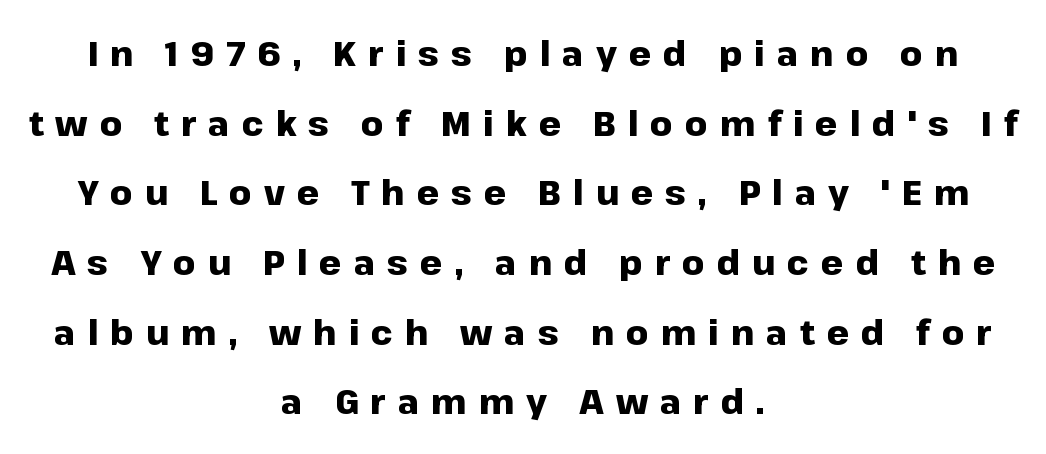
Spacing between characters has been opened up far beyond the box default. How would I describe the line gaps? Wide and relaxed. The strip under each line holds only bare page. The rendering uses natural spacing where letterforms have individual widths. Grotesque or geometric, the face here clearly has no serifs.
